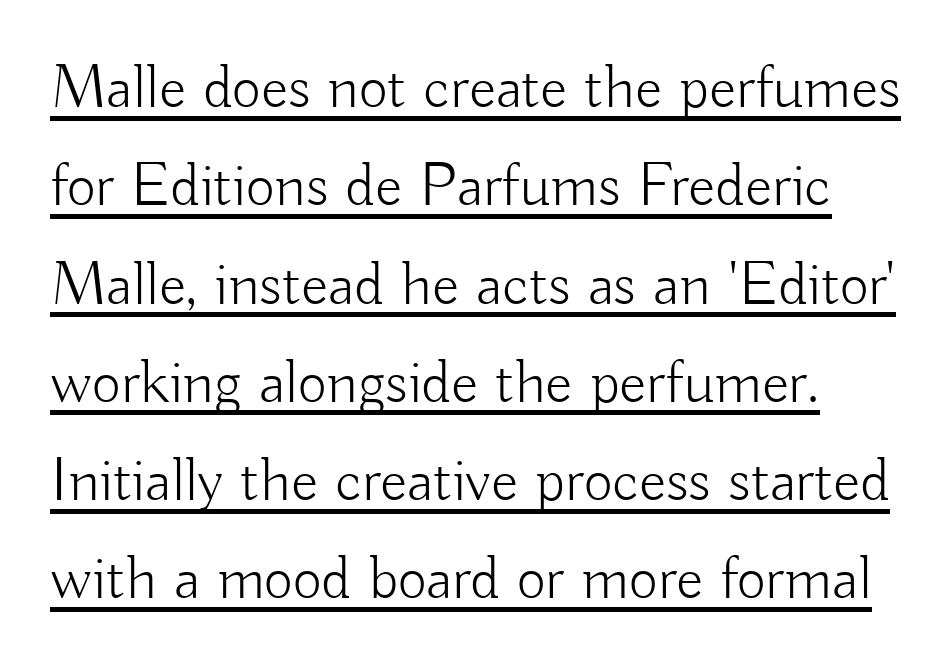
The image shows 63 px light sans-serif type, upright; set normal line spacing (1.56x), normal letter spacing, underlined; low stroke contrast and a small x-height.
